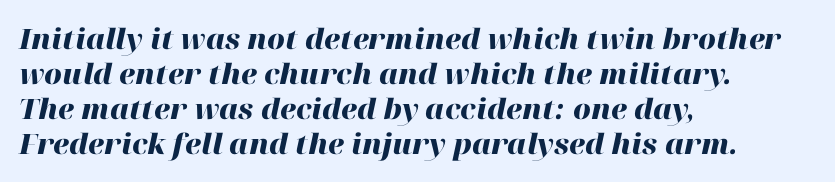
Q: Is the text bold? A: Yes.
Q: Is the text italic (slanted)? A: Yes, it leans right by about 12 degrees.
Q: Is the text underlined? A: No.
Q: How is the paragraph aligned? A: Left-aligned.
Q: Is the spacing between letters normal or unusually wide? A: Normal.
Q: Is the spacing between lines tight, normal or loose? A: Normal.
Q: Width (condensed, normal, or wide)? A: Normal.
Q: Stroke contrast? A: High.
Q: x-height? A: Medium.
Q: Monospaced? A: No.
